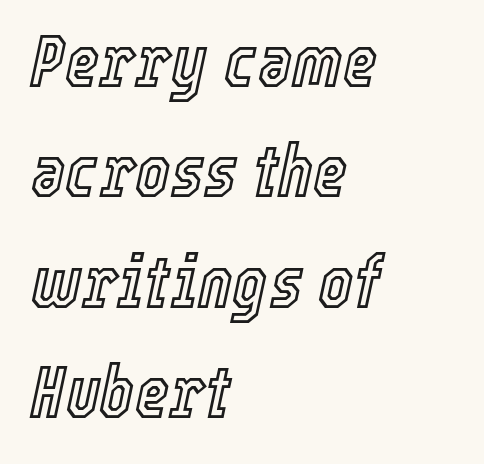
Every character sits at an angle, as italics do. Reading down the block, your eye returns to a fixed left position each line. Tracking value appears to be zero — textbook default spacing. Has an underline been added? It has not.
